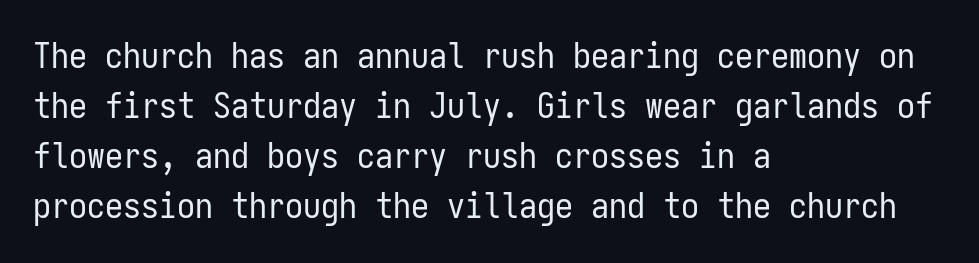
Q: Is the text bold? A: No.
Q: Is the text italic (slanted)? A: No, it is upright.
Q: Is the typeface a serif or a sans-serif typeface? A: Sans-serif.
Q: Is the text underlined? A: No.
Q: How is the paragraph aligned? A: Left-aligned.
Q: Is the spacing between letters normal or unusually wide? A: Normal.
Q: Is the spacing between lines tight, normal or loose? A: Normal.
Q: Width (condensed, normal, or wide)? A: Condensed.
Q: Stroke contrast? A: Low.
Q: x-height? A: Medium.
Q: Monospaced? A: Yes.
